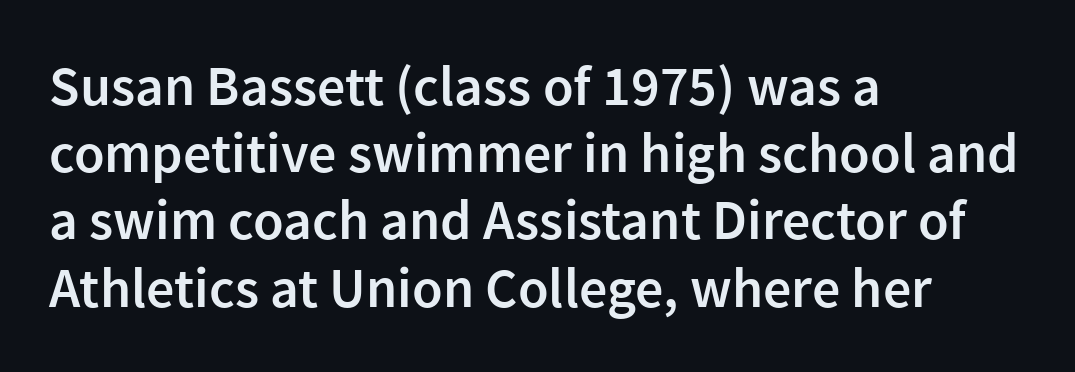
A typesetter would label this face a sans. The space beneath each line is pristine and unruled. Casual observation: everything's shoved over to the left. No extra tracking has been applied to these lines. Typesetter's note: demi weight, one step under bold. These lines are rendered in a variable-pitch font.
